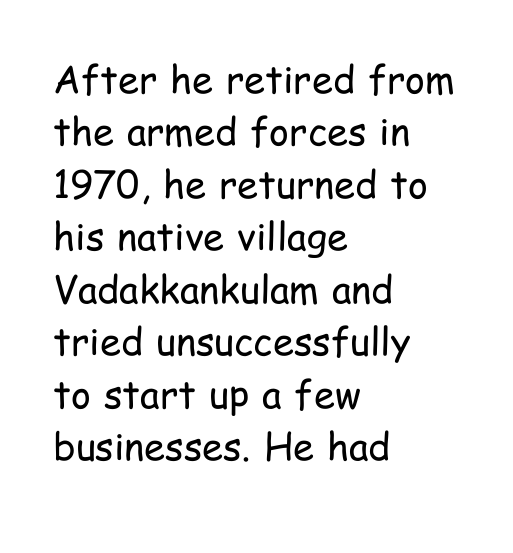
Honestly, the letter spacing is just normal — you wouldn't notice it. The foot of each line stays bare and open. This is the regular roman posture of the typeface. Reading down the block, your eye returns to a fixed left position each line. No feet cap the strokes, marking this as sans-serif type. The strokes carry an ordinary text weight at most.
